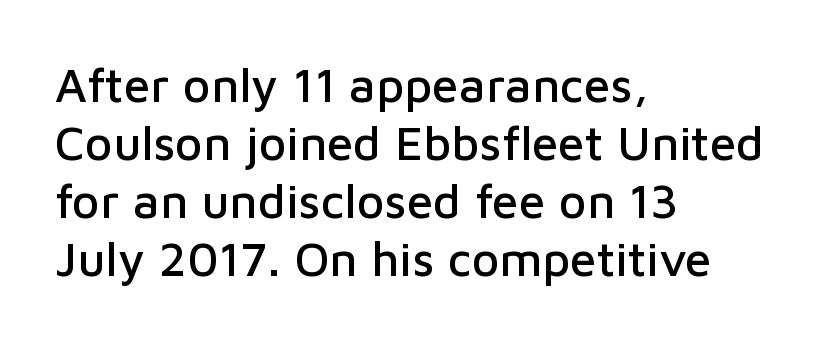
{"serif": "no", "italic": "no", "width": "normal", "stroke_contrast": "low", "x_height": "medium", "monospaced": "no", "underline": "no", "align": "left", "line_spacing_ratio": 1.21, "letter_spacing": "normal", "letter_spacing_em": 0.0, "glyph_px": 48}
